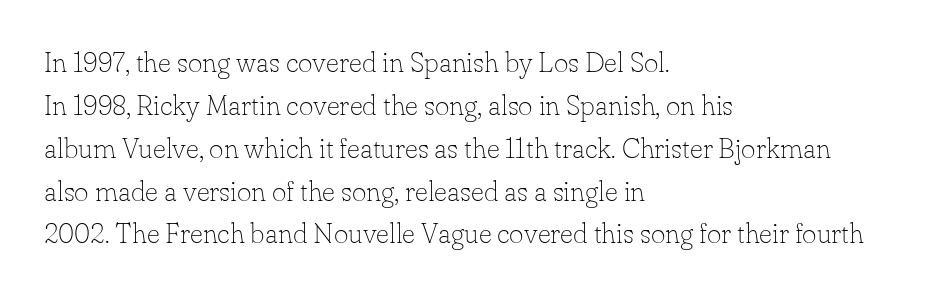
Letterform terminals end in serifs throughout the passage. Just letters on the line, the space beneath them empty. The face used here is proportionally spaced, like ordinary book or web type. Baseline-to-baseline distance is the conventional proportion of letter height.
